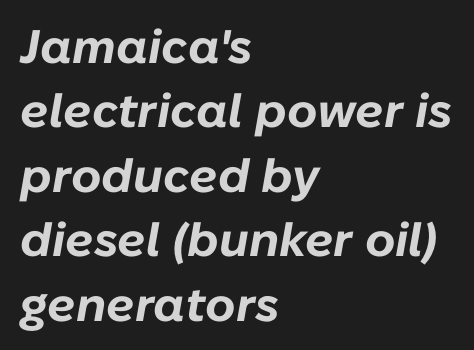
Q: Is the text bold? A: Yes.
Q: Is the text italic (slanted)? A: Yes, it leans right by about 10 degrees.
Q: Is the text underlined? A: No.
Q: How is the paragraph aligned? A: Left-aligned.
Q: Is the spacing between letters normal or unusually wide? A: Normal.
Q: Is the spacing between lines tight, normal or loose? A: Normal.
Q: Width (condensed, normal, or wide)? A: Normal.
Q: Stroke contrast? A: Low.
Q: x-height? A: Medium.
Q: Monospaced? A: No.
